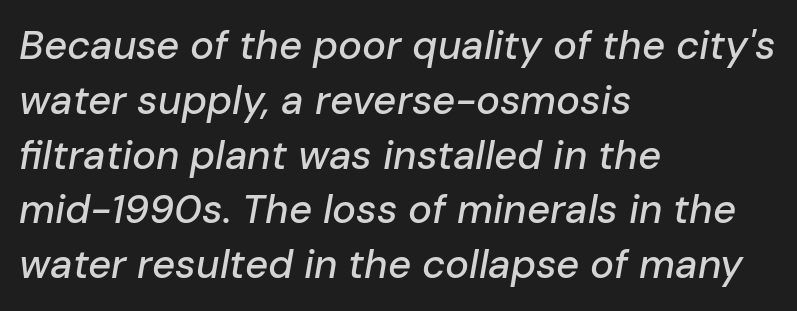
{"italic": "yes", "lean": "right", "slant_degrees": 10, "width": "normal", "stroke_contrast": "low", "x_height": "medium", "monospaced": "no", "underline": "no", "align": "left", "line_spacing": "normal", "line_spacing_ratio": 1.37, "letter_spacing": "normal", "letter_spacing_em": 0.0, "glyph_px": 40}
